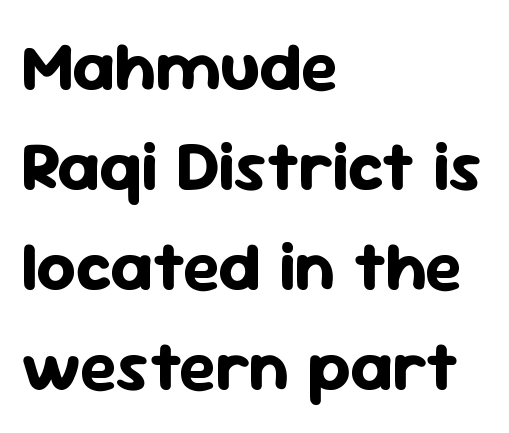
{"serif": "no", "italic": "no", "bold": "yes", "weight": "bold", "width": "normal", "stroke_contrast": "low", "x_height": "medium", "monospaced": "no", "underline": "no", "align": "left", "line_spacing": "normal", "line_spacing_ratio": 1.45, "letter_spacing": "normal", "letter_spacing_em": 0.0, "glyph_px": 69}
